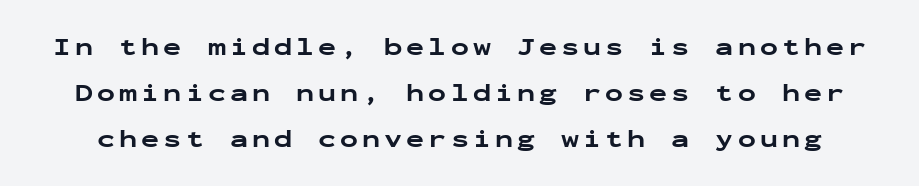
The passage shown stacks its lines with a broad gap. A full-strength bold gives these letters their thick strokes. The specimen omits any rule beneath the text block's lines. Posture: straight, roman, zero tilt.
